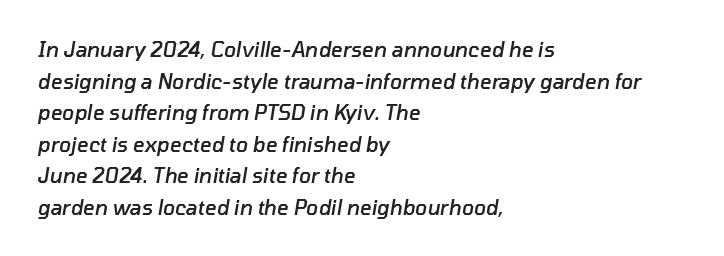
{"italic": "yes", "lean": "right", "slant_degrees": 10, "bold": "semi", "underline": "no", "align": "left", "line_spacing": "normal", "line_spacing_ratio": 1.58, "letter_spacing": "normal", "letter_spacing_em": 0.0, "glyph_px": 20}
